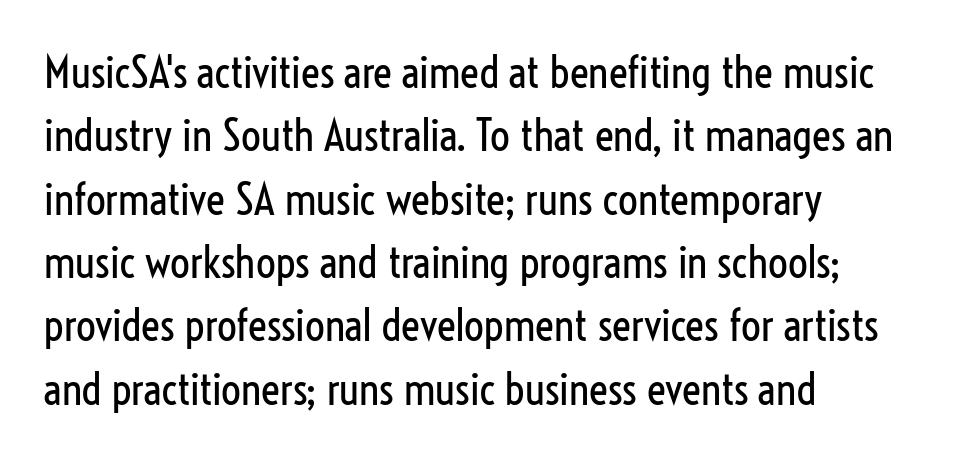
The image shows 44 px regular-weight, condensed sans-serif type, upright; set left-aligned, normal line spacing (1.44x), normal letter spacing, not underlined; low stroke contrast and a medium x-height.
